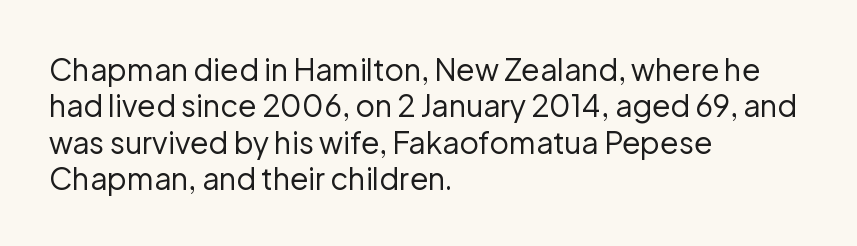
{"serif": "no", "italic": "no", "bold": "no", "weight": "regular", "width": "normal", "stroke_contrast": "low", "x_height": "medium", "monospaced": "no", "underline": "no", "align": "left", "line_spacing_ratio": 1.21, "letter_spacing": "normal", "letter_spacing_em": 0.0, "glyph_px": 30}
